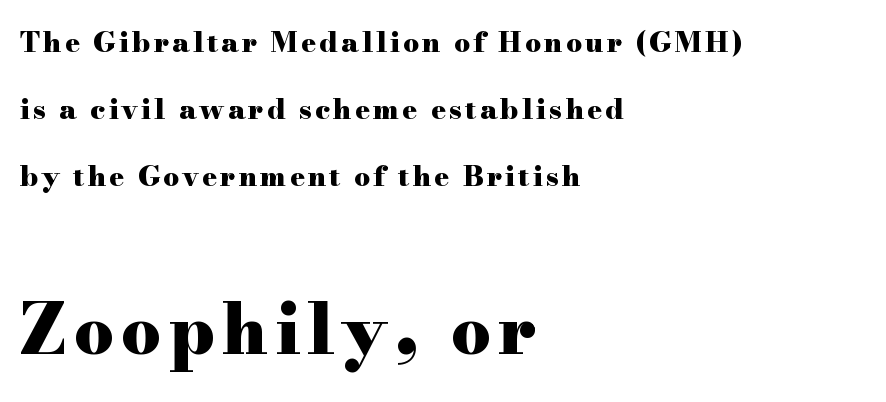
Honestly, there is no underline to notice here at all. The passage shown stacks its lines with a broad gap. These lines are rendered in a variable-pitch font. The passage shown is typeset with a serif family. Quick note: not italic, upright. Scale increases going downward across the two blocks.
